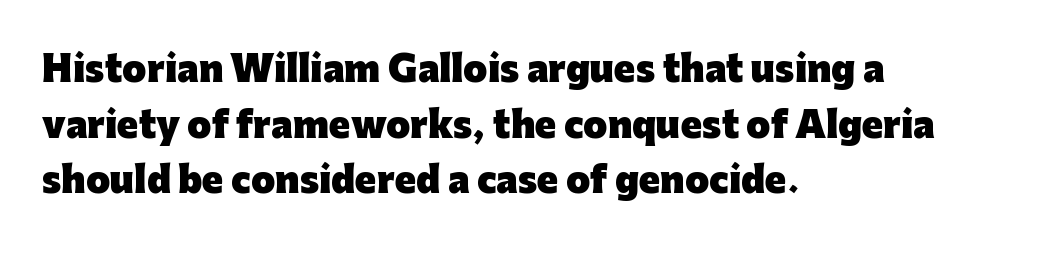
Varying glyph widths throughout — classic text-font behaviour. Rule under the text: the space is simply empty. Nothing sits at the stroke ends, so this counts as sans-serif. In terms of posture, this sample is upright.
